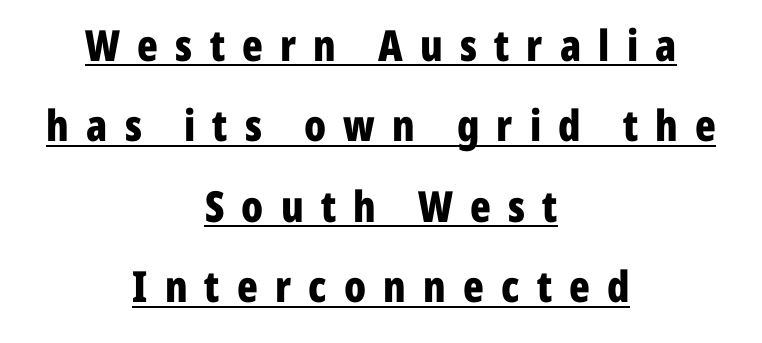
{"serif": "no", "italic": "no", "bold": "yes", "weight": "bold", "width": "condensed", "stroke_contrast": "low", "x_height": "medium", "monospaced": "no", "underline": "yes", "align": "center", "line_spacing_ratio": 1.87, "letter_spacing": "wide", "letter_spacing_em": 0.4, "glyph_px": 43}
